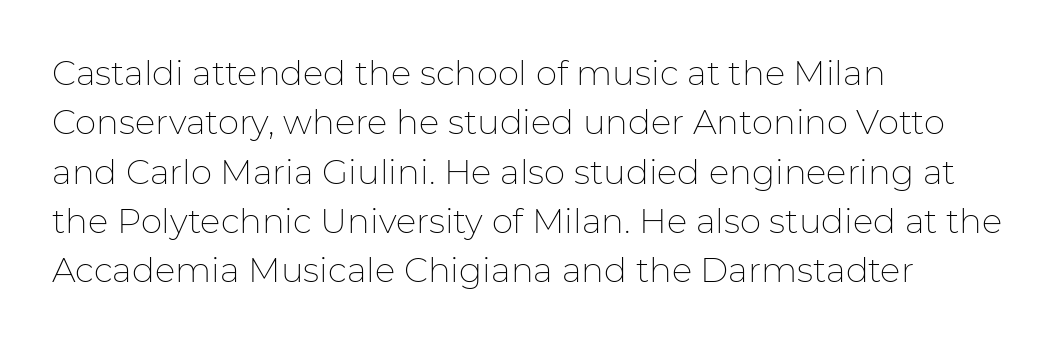
{"serif": "no", "italic": "no", "bold": "no", "weight": "thin", "width": "normal", "stroke_contrast": "low", "x_height": "medium", "monospaced": "no", "underline": "no", "align": "left", "line_spacing": "normal", "line_spacing_ratio": 1.45, "letter_spacing": "normal", "letter_spacing_em": 0.0, "glyph_px": 34}
